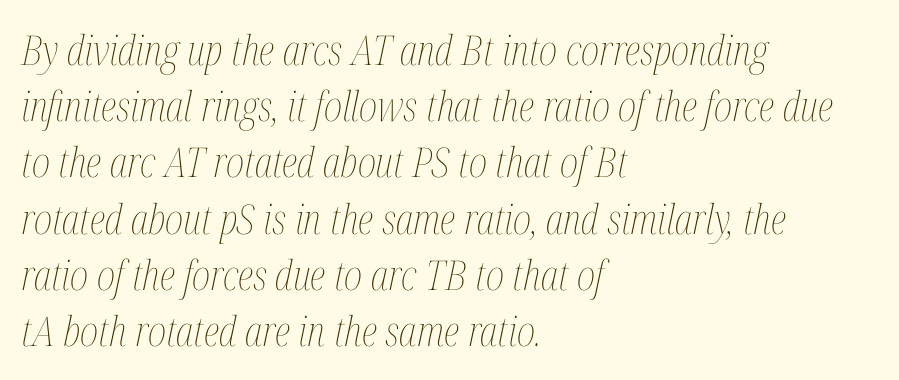
These lines were composed using italics. Is the stroke heavy? The answer is a plain regular-or-lighter. The compositor pushed each line to the left boundary. The zone under the glyphs is completely vacant. The face used here is proportionally spaced, like ordinary book or web type.
